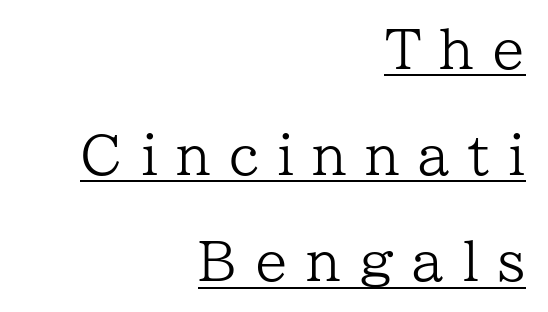
Q: Is the text bold? A: No.
Q: Is the text italic (slanted)? A: No, it is upright.
Q: Is the typeface a serif or a sans-serif typeface? A: Serif.
Q: Is the text underlined? A: Yes.
Q: How is the paragraph aligned? A: Right-aligned.
Q: Is the spacing between letters normal or unusually wide? A: Unusually wide.
Q: Is the spacing between lines tight, normal or loose? A: Loose.
Q: Width (condensed, normal, or wide)? A: Normal.
Q: Stroke contrast? A: Low.
Q: x-height? A: Medium.
Q: Monospaced? A: No.
